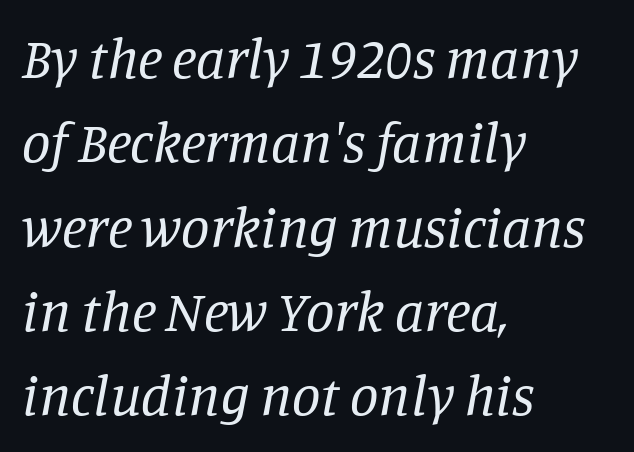
Q: Is the text bold? A: No.
Q: Is the text italic (slanted)? A: Yes, it leans right by about 11 degrees.
Q: Is the typeface a serif or a sans-serif typeface? A: Serif.
Q: Is the text underlined? A: No.
Q: How is the paragraph aligned? A: Left-aligned.
Q: Is the spacing between letters normal or unusually wide? A: Normal.
Q: Is the spacing between lines tight, normal or loose? A: Normal.
Q: Width (condensed, normal, or wide)? A: Normal.
Q: Stroke contrast? A: Low.
Q: x-height? A: Large.
Q: Monospaced? A: No.
